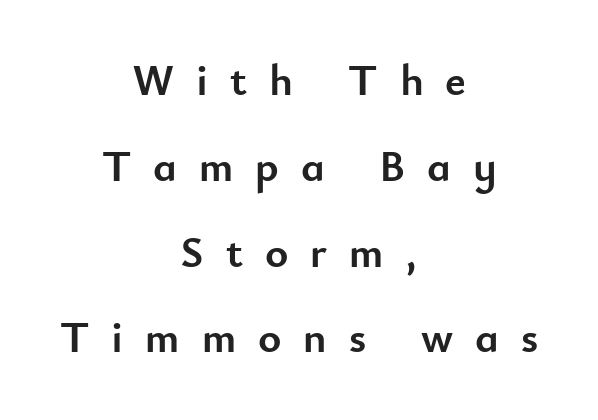
Q: Is the text bold? A: Yes.
Q: Is the text italic (slanted)? A: No, it is upright.
Q: Is the typeface a serif or a sans-serif typeface? A: Sans-serif.
Q: Is the text underlined? A: No.
Q: How is the paragraph aligned? A: Centered.
Q: Is the spacing between letters normal or unusually wide? A: Unusually wide.
Q: Is the spacing between lines tight, normal or loose? A: Loose.
Q: Width (condensed, normal, or wide)? A: Normal.
Q: Stroke contrast? A: Low.
Q: x-height? A: Small.
Q: Monospaced? A: No.
